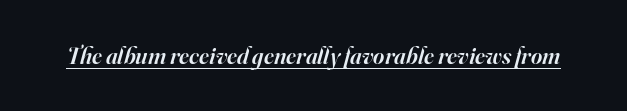
How heavy is the stroke? Medium-heavy — a semibold, shy of bold. The lettering is marked with a stroke running underneath it. The passage shown has conventional tracking throughout. This is oblique type, the kind used for emphasis or titles.
